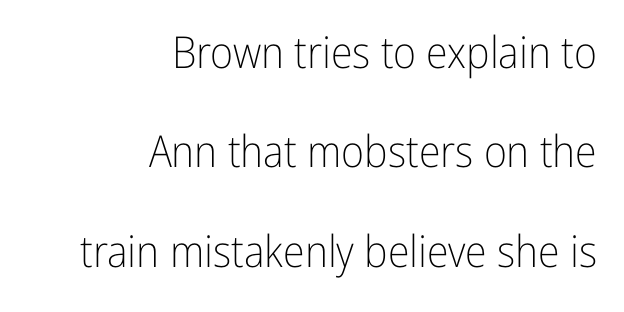
Q: Is the text bold? A: No.
Q: Is the text italic (slanted)? A: No, it is upright.
Q: Is the typeface a serif or a sans-serif typeface? A: Sans-serif.
Q: Is the text underlined? A: No.
Q: How is the paragraph aligned? A: Right-aligned.
Q: Is the spacing between letters normal or unusually wide? A: Normal.
Q: Is the spacing between lines tight, normal or loose? A: Loose.
Q: Width (condensed, normal, or wide)? A: Condensed.
Q: Stroke contrast? A: Low.
Q: x-height? A: Medium.
Q: Monospaced? A: No.
